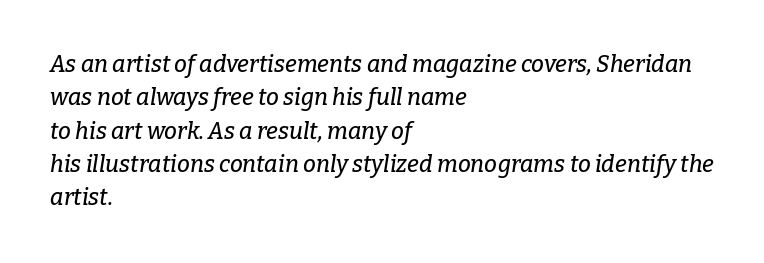
Quick note: underline off. The setting favours the left margin, as ordinary paragraphs usually do. Each new line begins a customary step beneath the previous one. This is oblique type, the kind used for emphasis or titles.
